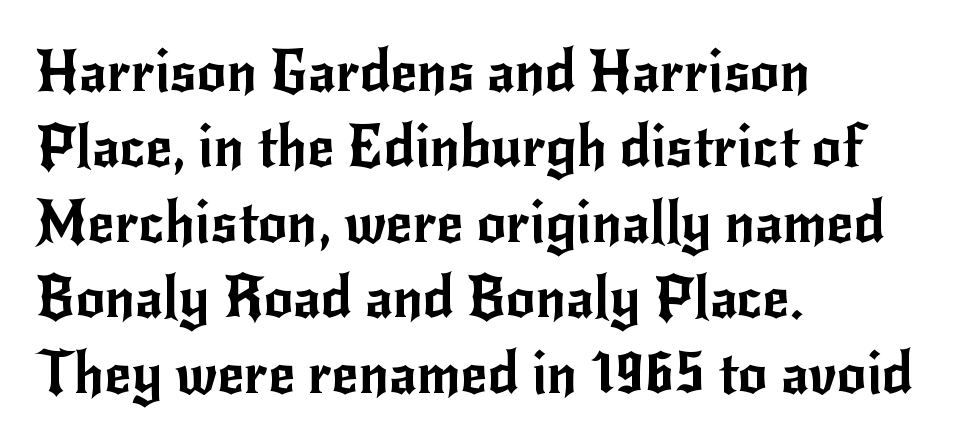
Short note: letters normally spaced. Underlining? Definitely not there. Vertically, the passage feels balanced, rows spaced as you'd expect. Grotesque or geometric, the face here clearly has no serifs. The axis of the letterforms is exactly vertical.
